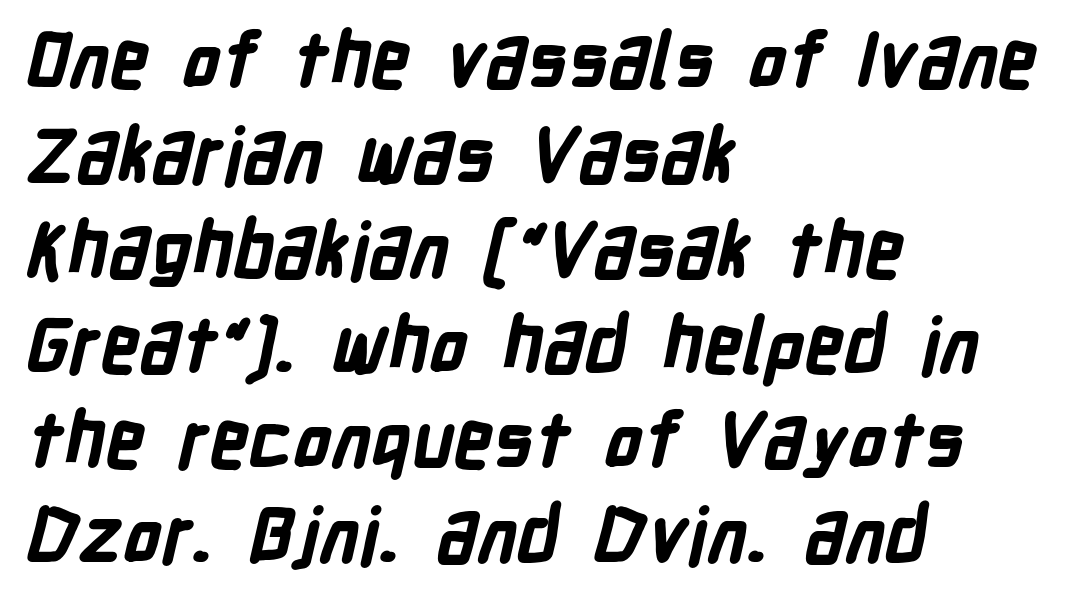
{"serif": "no", "bold": "yes", "weight": "bold", "width": "condensed", "stroke_contrast": "low", "x_height": "medium", "monospaced": "no", "underline": "no", "align": "left", "line_spacing": "normal", "line_spacing_ratio": 1.25, "letter_spacing": "normal", "letter_spacing_em": 0.0, "glyph_px": 76}
